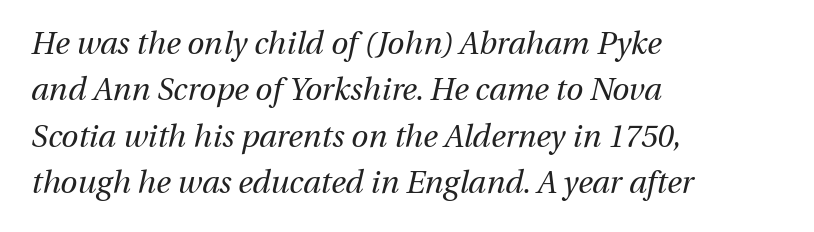
{"italic": "yes", "lean": "right", "slant_degrees": 13, "bold": "no", "weight": "regular", "width": "normal", "stroke_contrast": "medium", "x_height": "medium", "monospaced": "no", "underline": "no", "align": "left", "line_spacing": "normal", "line_spacing_ratio": 1.5, "letter_spacing": "normal", "letter_spacing_em": 0.0, "glyph_px": 31}
